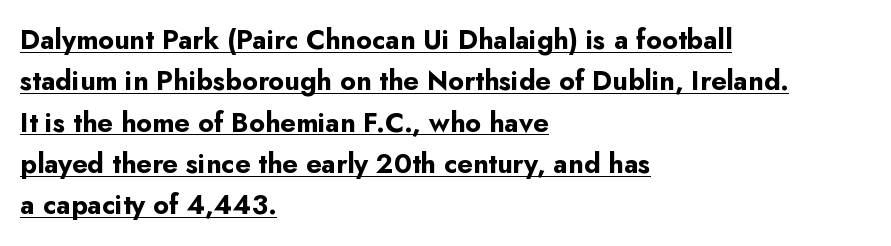
{"italic": "no", "bold": "yes", "underline": "yes", "align": "left", "line_spacing": "normal", "line_spacing_ratio": 1.53, "letter_spacing": "normal", "letter_spacing_em": 0.0, "glyph_px": 27}
